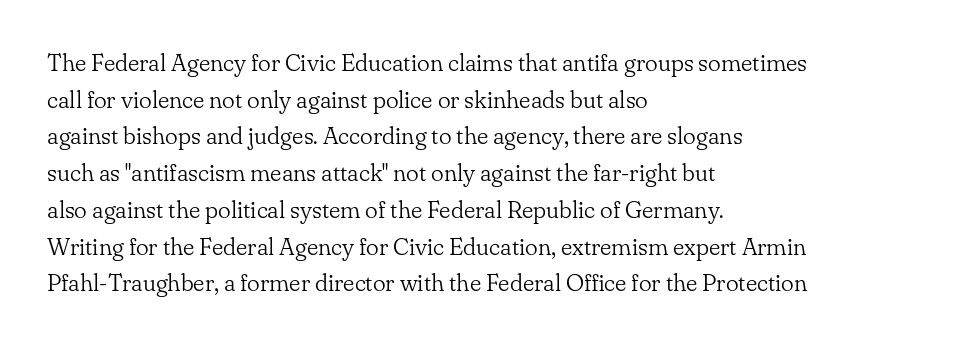
{"italic": "no", "bold": "no", "underline": "no", "align": "left", "line_spacing": "normal", "line_spacing_ratio": 1.53, "letter_spacing": "normal", "letter_spacing_em": 0.0, "glyph_px": 24}
